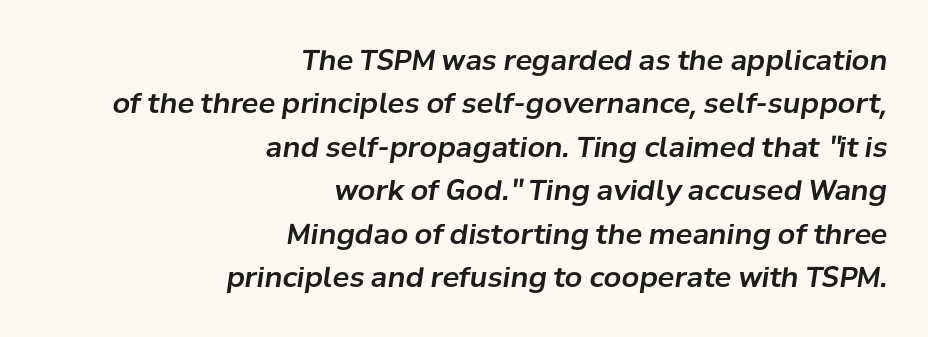
Q: Is the text italic (slanted)? A: Yes, it leans right by about 8 degrees.
Q: Is the text underlined? A: No.
Q: How is the paragraph aligned? A: Right-aligned.
Q: Is the spacing between letters normal or unusually wide? A: Normal.
Q: Is the spacing between lines tight, normal or loose? A: Normal.
Q: Width (condensed, normal, or wide)? A: Normal.
Q: Stroke contrast? A: Low.
Q: x-height? A: Medium.
Q: Monospaced? A: No.
